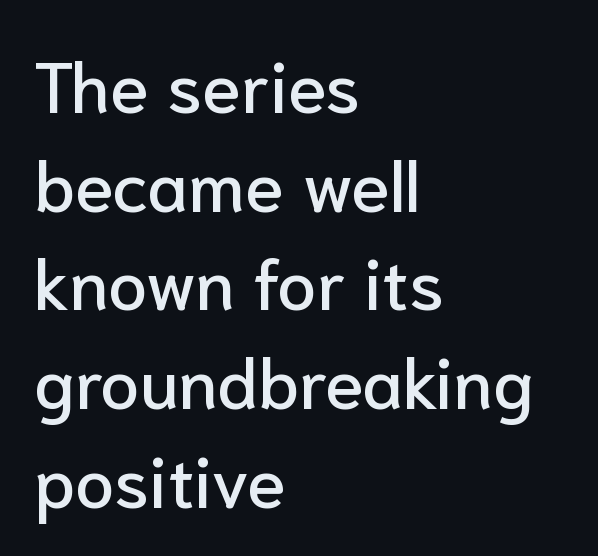
The ragged edge is on the right, which tells us the setting is flush left. Regular leading. Has an underline been added? It has not. There is no visible air inserted between adjacent glyphs. In terms of letterform style, serifs are entirely absent. The face used here is proportionally spaced, like ordinary book or web type.
